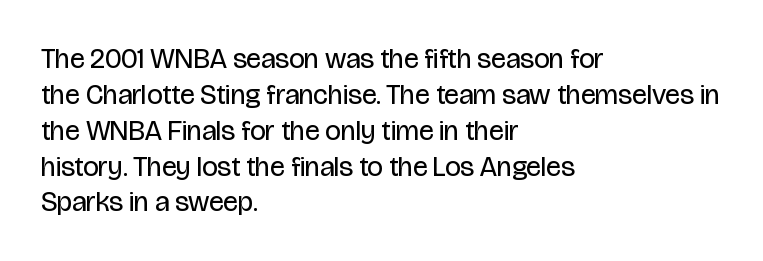
{"serif": "no", "italic": "no", "bold": "no", "weight": "regular", "width": "condensed", "stroke_contrast": "low", "x_height": "large", "monospaced": "no", "underline": "no", "align": "left", "line_spacing": "normal", "line_spacing_ratio": 1.28, "letter_spacing": "normal", "letter_spacing_em": 0.0, "glyph_px": 28}
